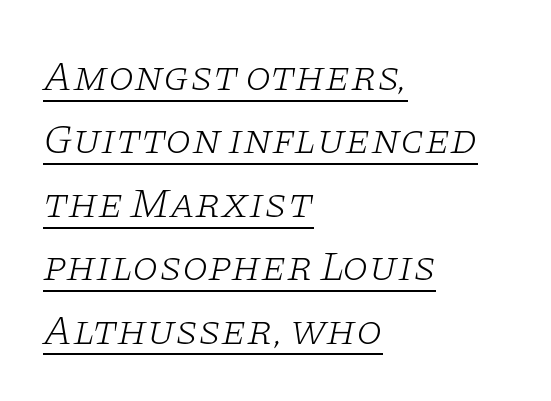
The image shows 42 px light, wide serif type, italic (leaning right); set left-aligned, normal line spacing (1.51x), normal letter spacing, underlined; low stroke contrast and a large x-height.
